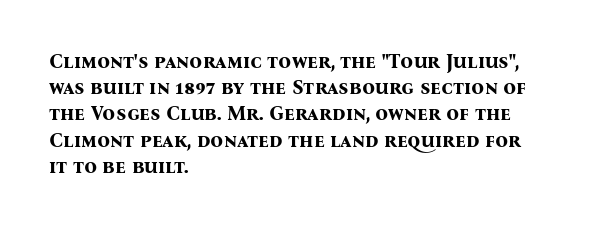
{"italic": "no", "bold": "yes", "underline": "no", "align": "left", "line_spacing": "normal", "line_spacing_ratio": 1.31, "letter_spacing": "normal", "letter_spacing_em": 0.0, "glyph_px": 20}
